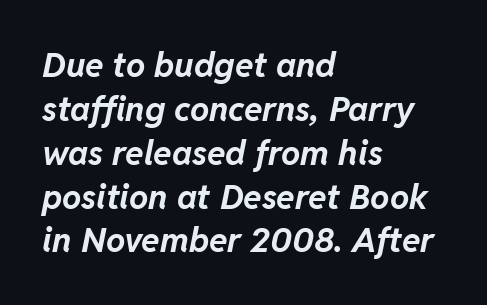
Q: Is the text bold? A: Yes.
Q: Is the text italic (slanted)? A: Yes, it leans right by about 11 degrees.
Q: Is the text underlined? A: No.
Q: How is the paragraph aligned? A: Left-aligned.
Q: Is the spacing between letters normal or unusually wide? A: Normal.
Q: Is the spacing between lines tight, normal or loose? A: Normal.
Q: Width (condensed, normal, or wide)? A: Normal.
Q: Stroke contrast? A: Low.
Q: x-height? A: Medium.
Q: Monospaced? A: No.
